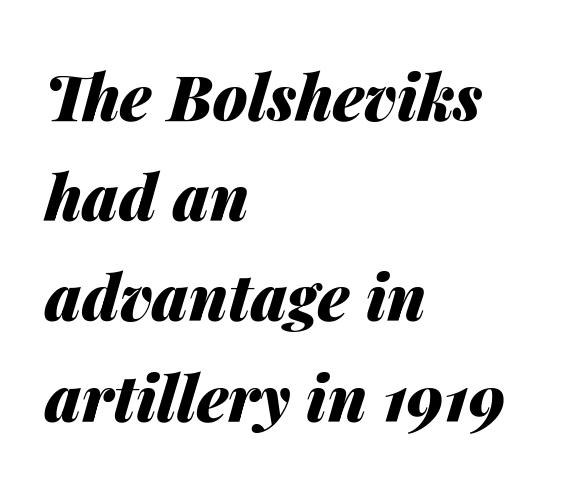
The image shows 63 px heavy type, italic (leaning right); set left-aligned, normal line spacing (1.59x), normal letter spacing, not underlined; medium stroke contrast and a medium x-height.
